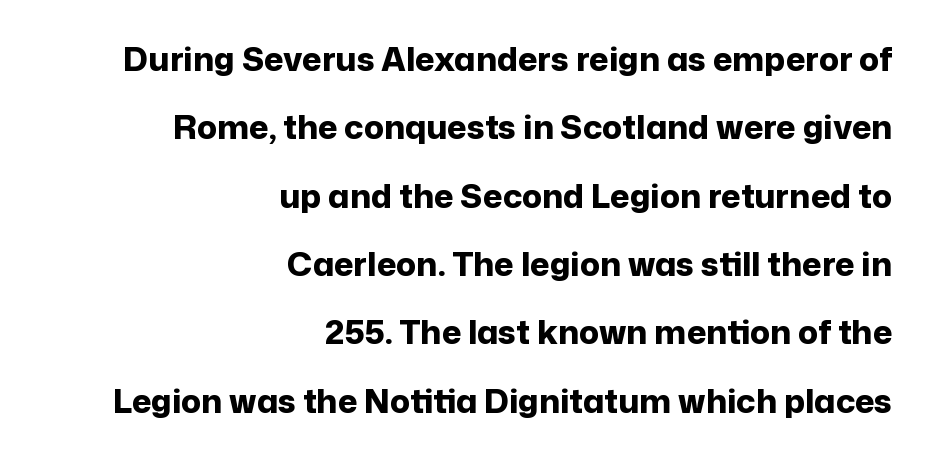
The image shows 33 px bold sans-serif type, upright; set right-aligned, loose line spacing (2.07x), normal letter spacing, not underlined; low stroke contrast and a medium x-height.
